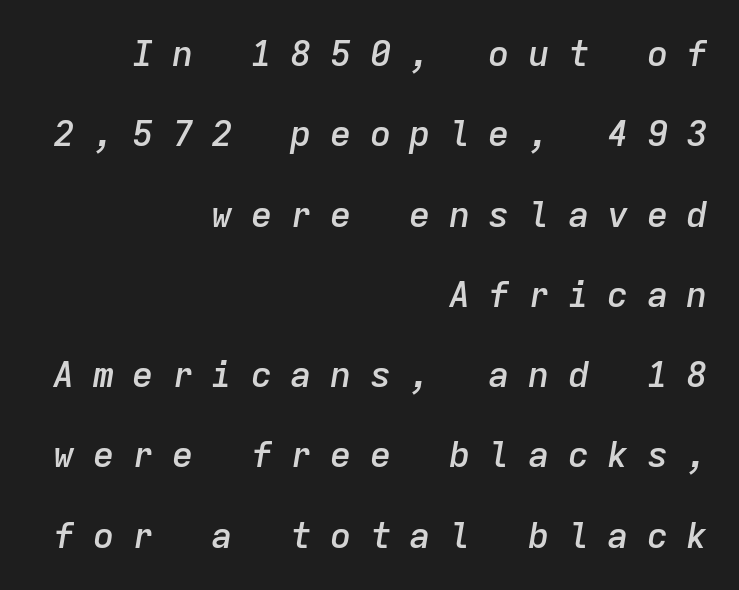
Q: Is the text bold? A: Semi-bold.
Q: Is the text italic (slanted)? A: Yes, it leans right by about 9 degrees.
Q: Is the text underlined? A: No.
Q: How is the paragraph aligned? A: Right-aligned.
Q: Is the spacing between letters normal or unusually wide? A: Unusually wide.
Q: Is the spacing between lines tight, normal or loose? A: Loose.
Q: Width (condensed, normal, or wide)? A: Normal.
Q: Stroke contrast? A: Low.
Q: x-height? A: Medium.
Q: Monospaced? A: Yes.
